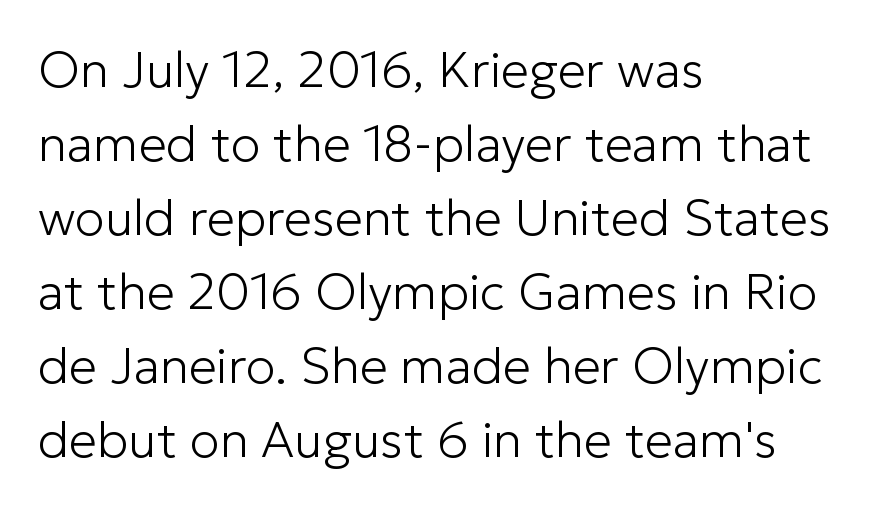
{"serif": "no", "italic": "no", "bold": "no", "weight": "light", "width": "normal", "stroke_contrast": "low", "x_height": "medium", "monospaced": "no", "underline": "no", "align": "left", "line_spacing": "normal", "line_spacing_ratio": 1.48, "letter_spacing": "normal", "letter_spacing_em": 0.0, "glyph_px": 50}
